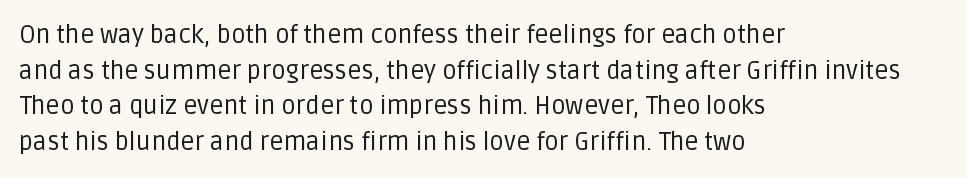
{"italic": "no", "bold": "no", "underline": "no", "align": "left", "line_spacing": "normal", "line_spacing_ratio": 1.43, "letter_spacing": "normal", "letter_spacing_em": 0.0, "glyph_px": 25}
